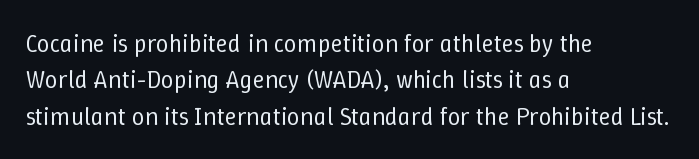
Q: Is the text bold? A: No.
Q: Is the text italic (slanted)? A: No, it is upright.
Q: Is the text underlined? A: No.
Q: How is the paragraph aligned? A: Left-aligned.
Q: Is the spacing between letters normal or unusually wide? A: Normal.
Q: Is the spacing between lines tight, normal or loose? A: Normal.
